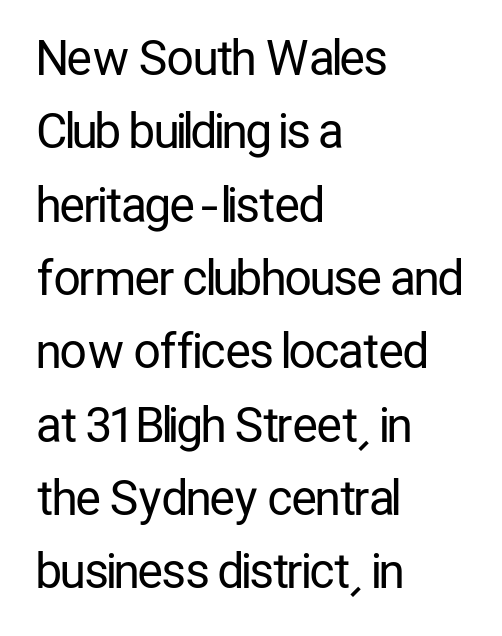
The type sits square on the baseline with zero lean. What's the leading like? Ordinary, nothing unusual. Font category for this specimen: sans-serif. The passage shown is typed in a proportional face where columns would drift.
